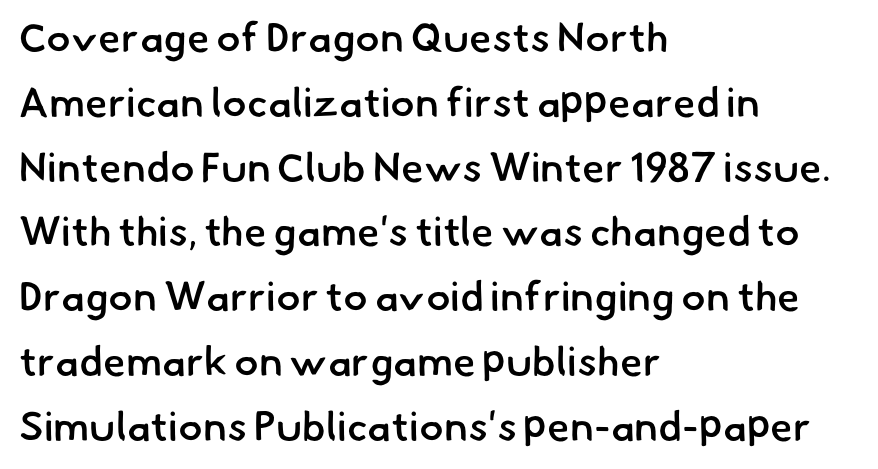
The image shows 41 px semibold sans-serif type; set left-aligned, normal line spacing (1.58x), normal letter spacing, not underlined; low stroke contrast and a small x-height.
